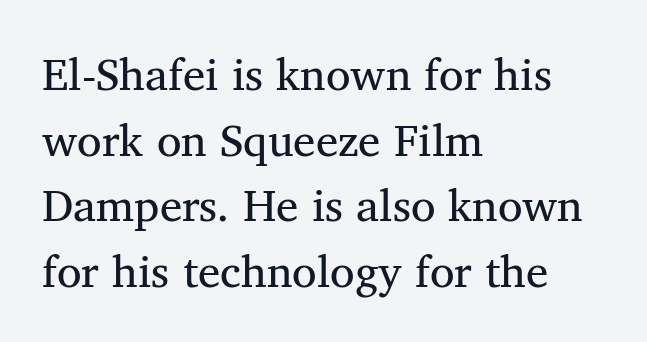
The image shows 45 px regular-weight serif type, upright; set left-aligned, normal line spacing (1.46x), normal letter spacing, not underlined; medium stroke contrast and a medium x-height.
